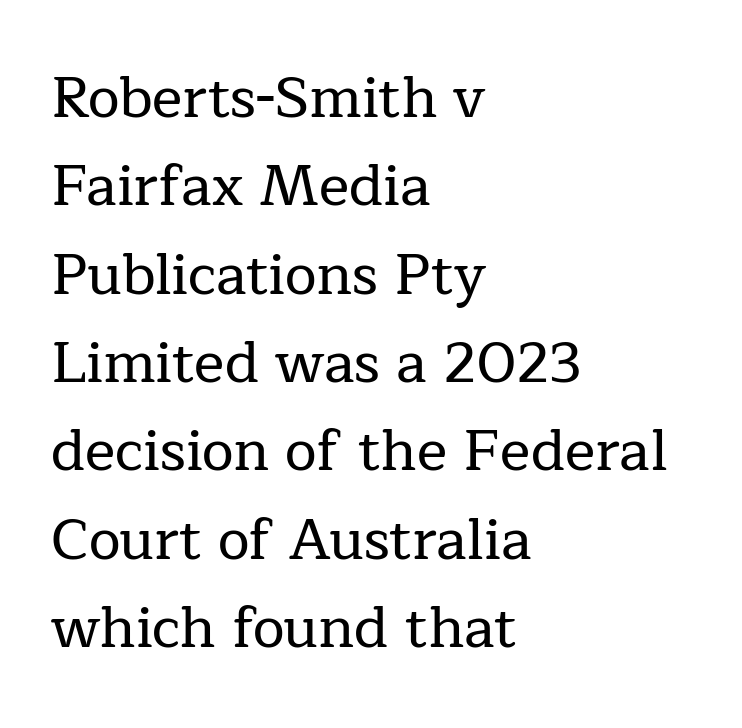
{"serif": "yes", "italic": "no", "width": "normal", "stroke_contrast": "low", "x_height": "medium", "monospaced": "no", "underline": "no", "align": "left", "line_spacing": "normal", "line_spacing_ratio": 1.55, "letter_spacing": "normal", "letter_spacing_em": 0.0, "glyph_px": 57}
